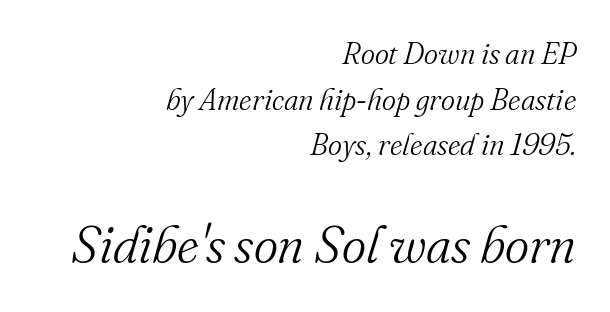
The image shows 52 px light serif type, italic (leaning right); set right-aligned, normal line spacing (1.52x), normal letter spacing, not underlined; the second (bottom) block is 1.73x larger; medium stroke contrast and a small x-height.
